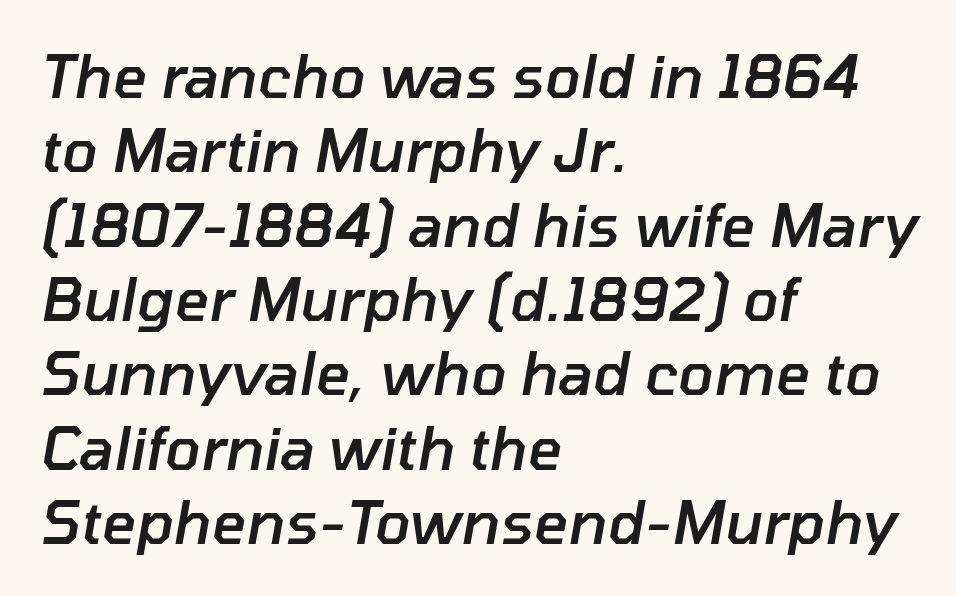
Q: Is the text bold? A: Semi-bold.
Q: Is the text italic (slanted)? A: Yes, it leans right by about 10 degrees.
Q: Is the text underlined? A: No.
Q: How is the paragraph aligned? A: Left-aligned.
Q: Is the spacing between letters normal or unusually wide? A: Normal.
Q: Is the spacing between lines tight, normal or loose? A: Normal.
Q: Width (condensed, normal, or wide)? A: Normal.
Q: Stroke contrast? A: Low.
Q: x-height? A: Medium.
Q: Monospaced? A: No.
